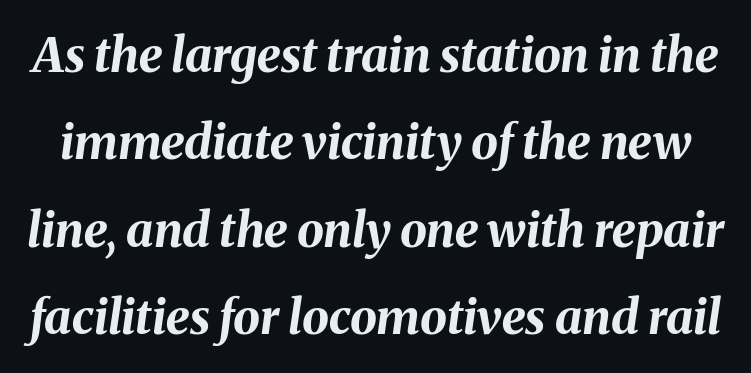
The image shows 48 px bold type, italic (leaning right); set line spacing 1.82x, normal letter spacing, not underlined; medium stroke contrast and a medium x-height.
